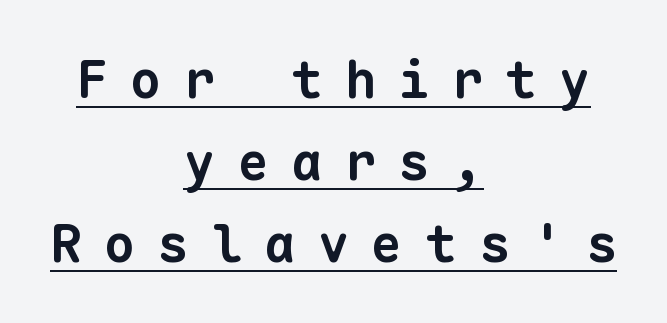
Q: Is the text bold? A: Yes.
Q: Is the typeface a serif or a sans-serif typeface? A: Sans-serif.
Q: Is the text underlined? A: Yes.
Q: How is the paragraph aligned? A: Centered.
Q: Is the spacing between letters normal or unusually wide? A: Unusually wide.
Q: Is the spacing between lines tight, normal or loose? A: Normal.
Q: Width (condensed, normal, or wide)? A: Normal.
Q: Stroke contrast? A: Low.
Q: x-height? A: Medium.
Q: Monospaced? A: Yes.
